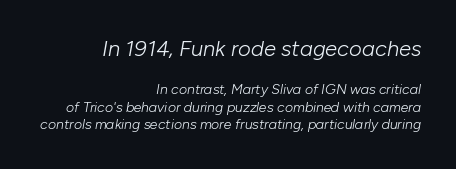
{"italic": "yes", "lean": "right", "slant_degrees": 10, "bold": "no", "underline": "no", "align": "right", "line_spacing": "normal", "line_spacing_ratio": 1.25, "letter_spacing": "normal", "letter_spacing_em": 0.0, "larger_block": "first", "size_ratio": 1.57, "glyph_px": 22}
